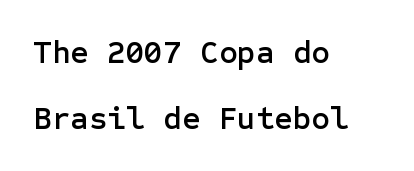
Q: Is the text italic (slanted)? A: No, it is upright.
Q: Is the typeface a serif or a sans-serif typeface? A: Sans-serif.
Q: Is the text underlined? A: No.
Q: How is the paragraph aligned? A: Left-aligned.
Q: Is the spacing between letters normal or unusually wide? A: Normal.
Q: Is the spacing between lines tight, normal or loose? A: Loose.
Q: Width (condensed, normal, or wide)? A: Normal.
Q: Stroke contrast? A: Low.
Q: x-height? A: Medium.
